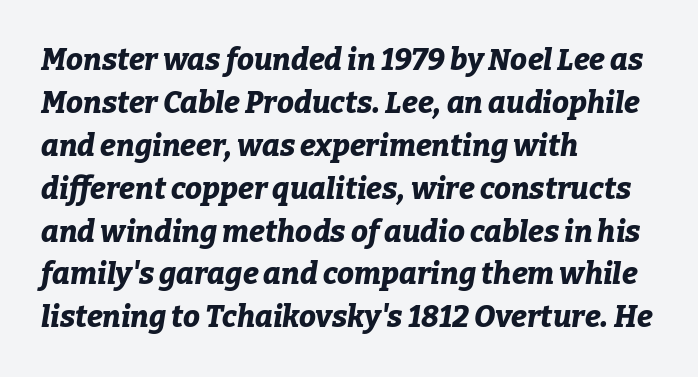
Layout note: lines flush left. This sample uses an oblique cut, with every glyph tilted off the vertical. Look at the tracking — it's just the regular setting, nothing added. Words float on clear page, feet unadorned.
